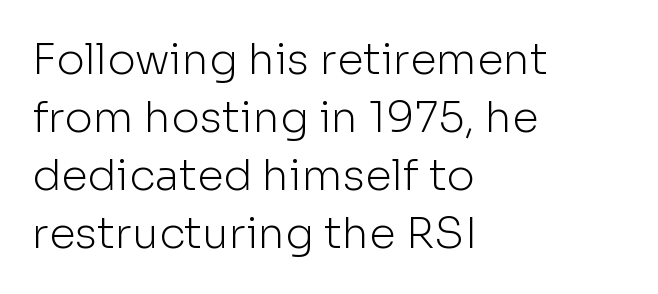
Note the varied advance widths — an 'i' is clearly narrower than an 'm'. Each row of text sits above clean, open space. Students, observe: this is what conventionally led text looks like. In CSS terms this would be text-align: left. The specimen reads as upright at a glance. How are the letters spaced? Ordinarily, with no added tracking.
